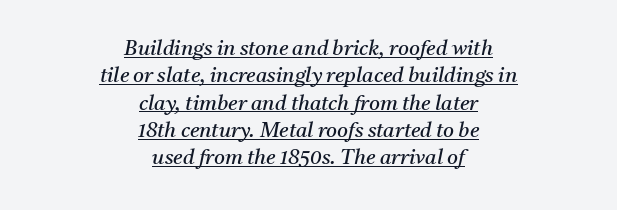
{"italic": "yes", "lean": "right", "slant_degrees": 11, "bold": "no", "underline": "yes", "align": "center", "line_spacing": "normal", "line_spacing_ratio": 1.3, "letter_spacing": "normal", "letter_spacing_em": 0.0, "glyph_px": 21}
